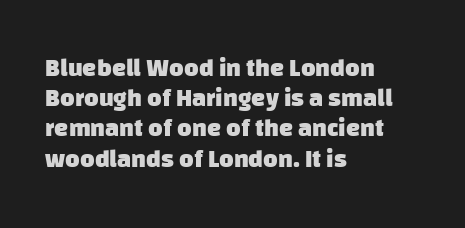
Q: Is the text bold? A: Yes.
Q: Is the text underlined? A: No.
Q: How is the paragraph aligned? A: Left-aligned.
Q: Is the spacing between letters normal or unusually wide? A: Normal.
